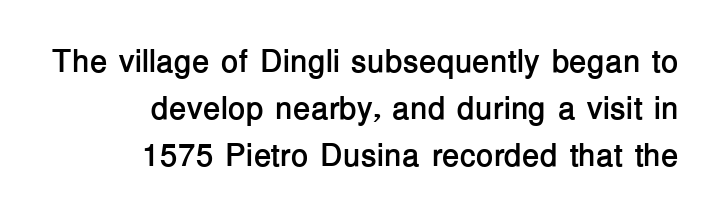
This is sans-serif lettering, the kind often seen on screens and signage. You'd pick this weight for a headline — it's a proper bold. Is there much room between lines? A standard amount, neither cramped nor airy. Right-aligned paragraph, ragged on the left. Every character sits straight up, as roman type does.
